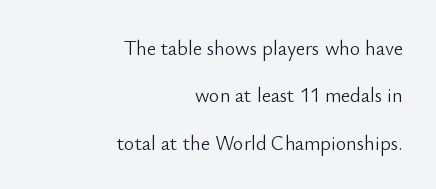
{"italic": "no", "bold": "no", "underline": "no", "align": "right", "line_spacing": "loose", "line_spacing_ratio": 2.37, "letter_spacing": "normal", "letter_spacing_em": 0.0, "glyph_px": 20}
